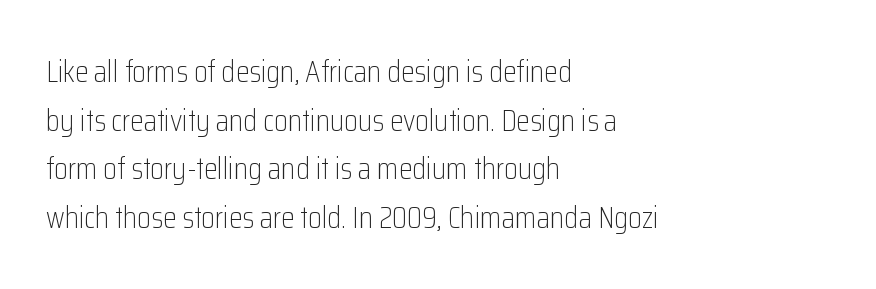
The image shows 31 px light, condensed sans-serif type, upright; set left-aligned, normal line spacing (1.57x), normal letter spacing, not underlined; low stroke contrast and a medium x-height.
